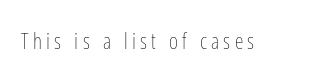
{"italic": "no", "bold": "no", "underline": "no", "letter_spacing": "wide", "letter_spacing_em": 0.2, "glyph_px": 22}
